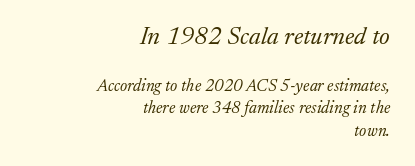
Q: Is the text bold? A: No.
Q: Is the text italic (slanted)? A: Yes, it leans right by about 17 degrees.
Q: Is the text underlined? A: No.
Q: How is the paragraph aligned? A: Right-aligned.
Q: Is the spacing between letters normal or unusually wide? A: Normal.
Q: Is the spacing between lines tight, normal or loose? A: Normal.
Q: Which block of text is set in a larger size, the first (top) or the second (bottom)? A: The first (top) one.
